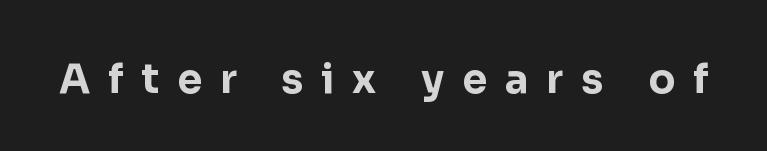
Q: Is the text bold? A: Yes.
Q: Is the text italic (slanted)? A: No, it is upright.
Q: Is the typeface a serif or a sans-serif typeface? A: Sans-serif.
Q: Is the text underlined? A: No.
Q: Is the spacing between letters normal or unusually wide? A: Unusually wide.
Q: Width (condensed, normal, or wide)? A: Normal.
Q: Stroke contrast? A: Low.
Q: x-height? A: Medium.
Q: Monospaced? A: No.
